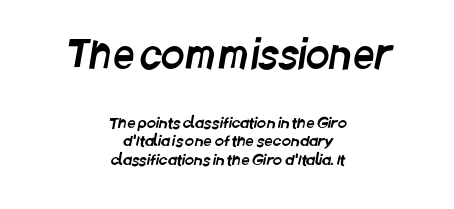
The image shows 38 px condensed sans-serif type; set centered, line spacing 1.24x, normal letter spacing, not underlined; the first (top) block is 2.53x larger; low stroke contrast and a large x-height.
